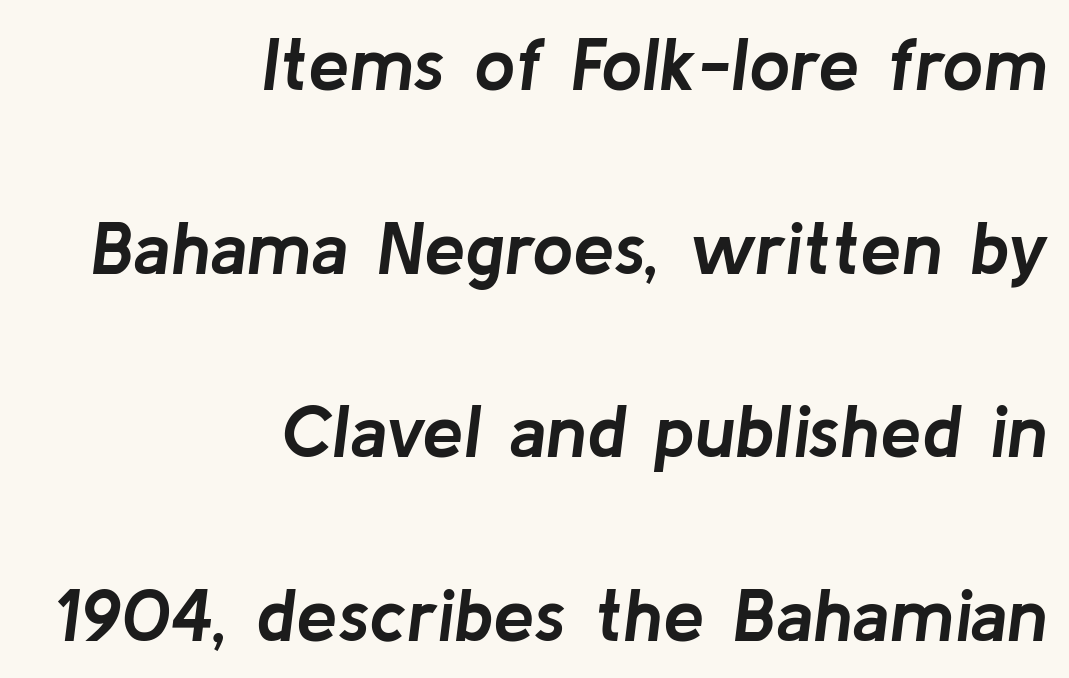
Q: Is the text bold? A: Yes.
Q: Is the text italic (slanted)? A: Yes, it leans right by about 8 degrees.
Q: Is the text underlined? A: No.
Q: How is the paragraph aligned? A: Right-aligned.
Q: Is the spacing between letters normal or unusually wide? A: Normal.
Q: Is the spacing between lines tight, normal or loose? A: Loose.
Q: Width (condensed, normal, or wide)? A: Normal.
Q: Stroke contrast? A: Low.
Q: x-height? A: Medium.
Q: Monospaced? A: No.
